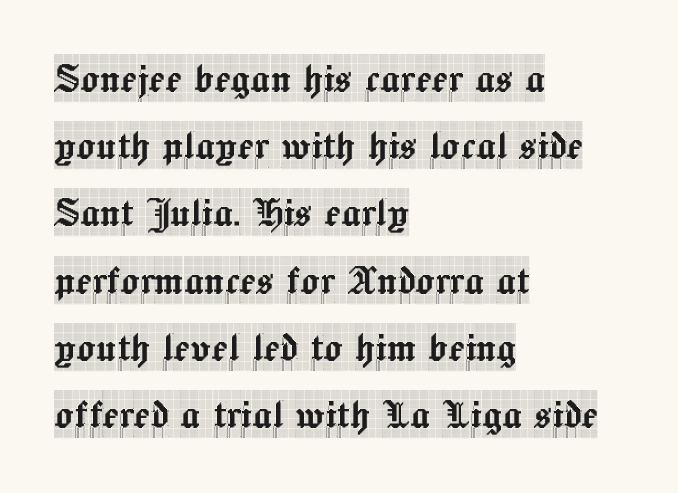
The image shows 48 px condensed serif type, upright; set left-aligned, normal line spacing (1.4x), normal letter spacing, not underlined; a large x-height.
